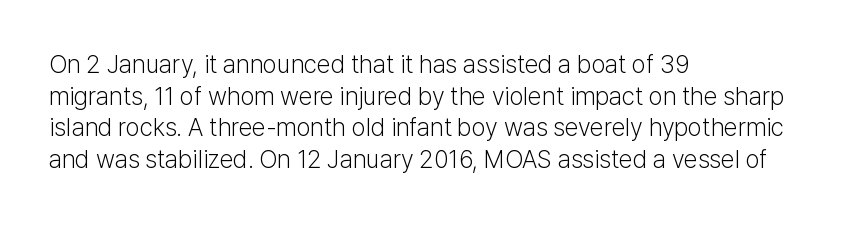
Q: Is the text bold? A: No.
Q: Is the text italic (slanted)? A: No, it is upright.
Q: Is the text underlined? A: No.
Q: How is the paragraph aligned? A: Left-aligned.
Q: Is the spacing between letters normal or unusually wide? A: Normal.
Q: Is the spacing between lines tight, normal or loose? A: Normal.
